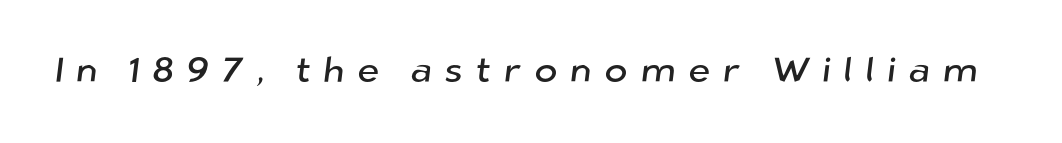
Q: Is the typeface a serif or a sans-serif typeface? A: Sans-serif.
Q: Is the text underlined? A: No.
Q: Is the spacing between letters normal or unusually wide? A: Unusually wide.
Q: Width (condensed, normal, or wide)? A: Normal.
Q: Stroke contrast? A: Low.
Q: x-height? A: Medium.
Q: Monospaced? A: No.
